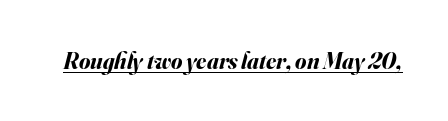
The image shows 23 px bold type, italic (leaning right); set normal letter spacing, underlined.
